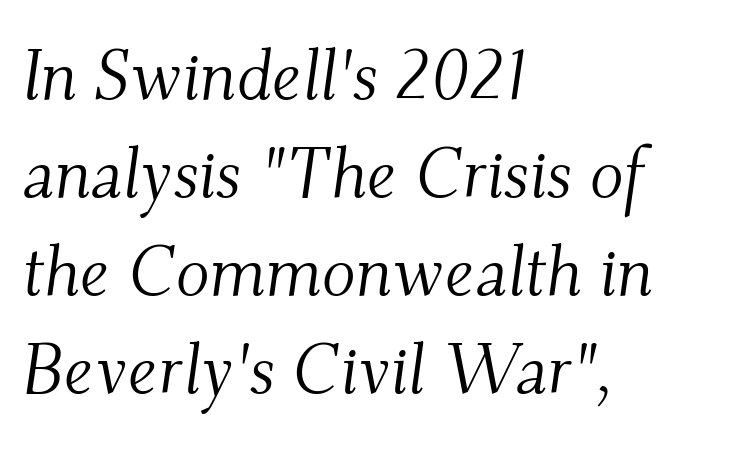
This rendering uses left alignment, leaving the right contour irregular. This sample uses plain, unmodified letter spacing. The face looks like a standard text weight, possibly lighter. The vertical gap from one line to the next is medium.
